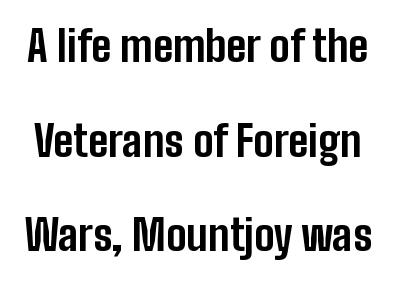
{"serif": "no", "italic": "no", "bold": "yes", "weight": "bold", "width": "condensed", "stroke_contrast": "low", "x_height": "medium", "monospaced": "no", "underline": "no", "line_spacing": "loose", "line_spacing_ratio": 2.2, "letter_spacing": "normal", "letter_spacing_em": 0.0, "glyph_px": 43}
